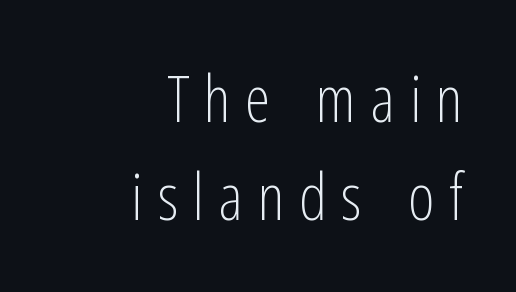
The image shows 64 px light, condensed sans-serif type, upright; set right-aligned, normal line spacing (1.53x), unusually wide letter spacing (+0.23 em), not underlined; low stroke contrast and a medium x-height.
